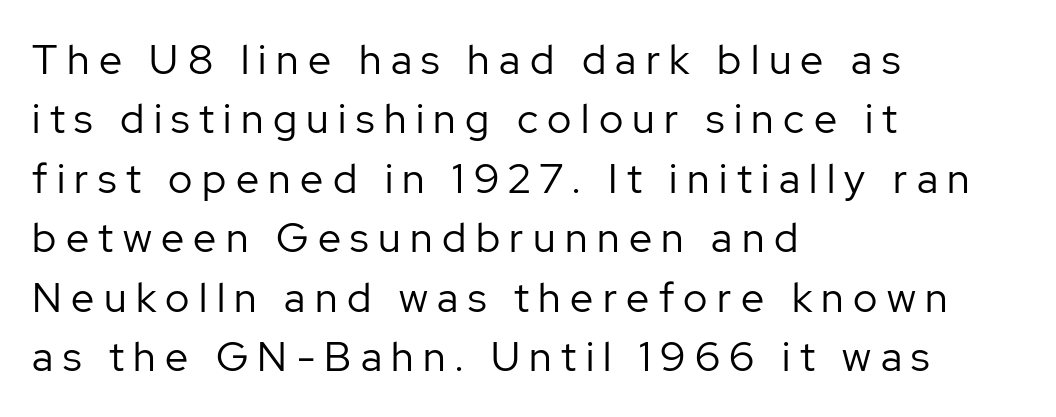
Q: Is the text bold? A: No.
Q: Is the text italic (slanted)? A: No, it is upright.
Q: Is the typeface a serif or a sans-serif typeface? A: Sans-serif.
Q: Is the text underlined? A: No.
Q: How is the paragraph aligned? A: Left-aligned.
Q: Is the spacing between letters normal or unusually wide? A: Unusually wide.
Q: Is the spacing between lines tight, normal or loose? A: Normal.
Q: Width (condensed, normal, or wide)? A: Normal.
Q: Stroke contrast? A: Low.
Q: x-height? A: Medium.
Q: Monospaced? A: No.
